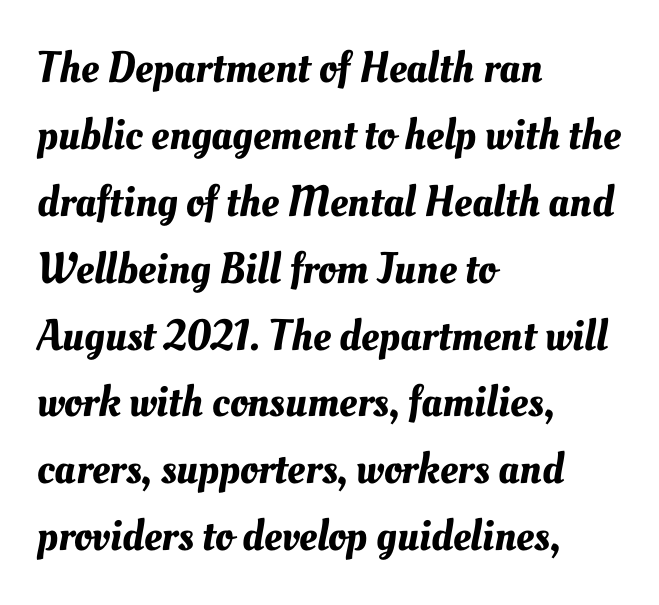
{"width": "normal", "stroke_contrast": "medium", "x_height": "small", "monospaced": "no", "underline": "no", "align": "left", "line_spacing": "normal", "line_spacing_ratio": 1.52, "letter_spacing": "normal", "letter_spacing_em": 0.0, "glyph_px": 44}
